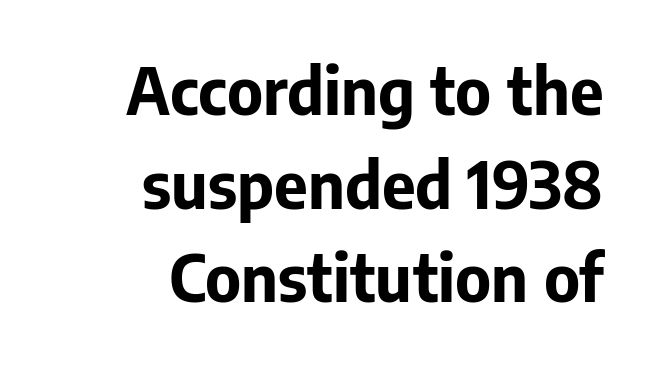
{"serif": "no", "italic": "no", "bold": "yes", "weight": "bold", "width": "normal", "stroke_contrast": "low", "x_height": "medium", "monospaced": "no", "underline": "no", "align": "right", "line_spacing": "normal", "line_spacing_ratio": 1.44, "letter_spacing": "normal", "letter_spacing_em": 0.0, "glyph_px": 65}
